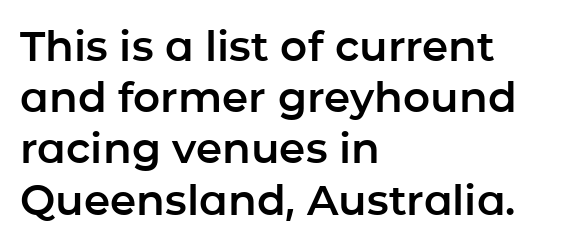
The image shows 42 px sans-serif type, upright; set left-aligned, line spacing 1.22x, normal letter spacing, not underlined; low stroke contrast and a medium x-height.
